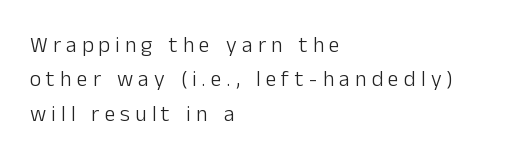
The image shows 22 px text type, upright; set left-aligned, normal line spacing (1.56x), unusually wide letter spacing (+0.23 em), not underlined.
